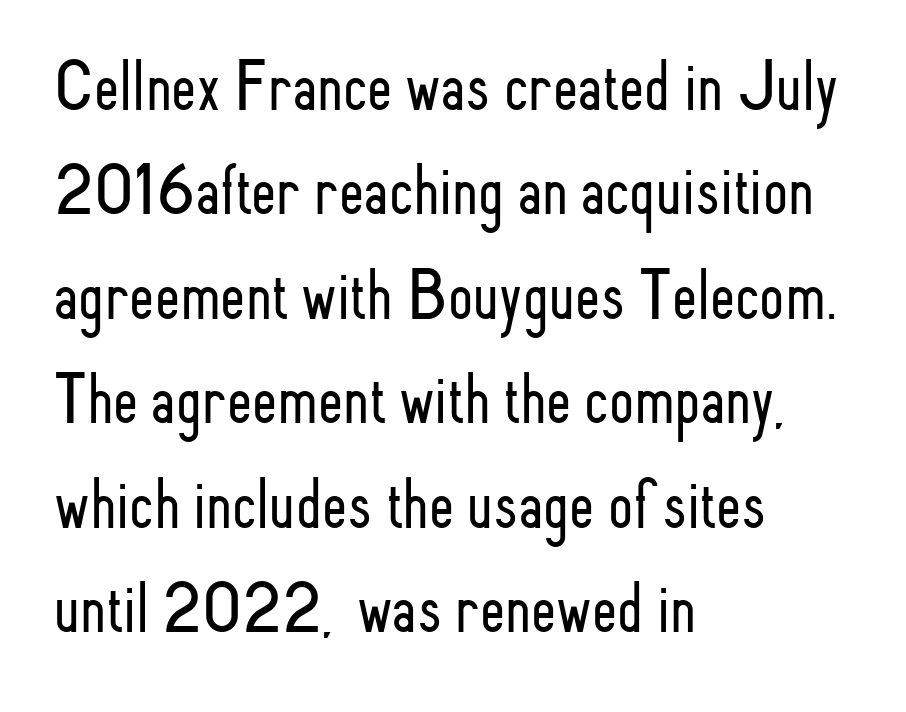
Q: Is the text bold? A: No.
Q: Is the text italic (slanted)? A: No, it is upright.
Q: Is the typeface a serif or a sans-serif typeface? A: Sans-serif.
Q: Is the text underlined? A: No.
Q: How is the paragraph aligned? A: Left-aligned.
Q: Is the spacing between letters normal or unusually wide? A: Normal.
Q: Is the spacing between lines tight, normal or loose? A: Normal.
Q: Width (condensed, normal, or wide)? A: Condensed.
Q: Stroke contrast? A: Low.
Q: x-height? A: Small.
Q: Monospaced? A: No.
